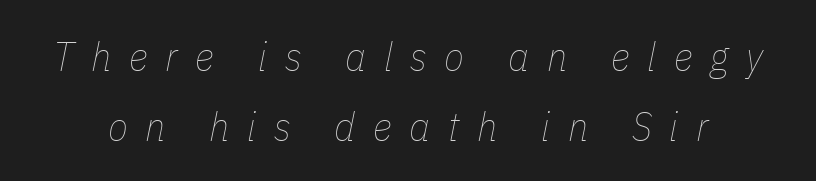
{"italic": "yes", "lean": "right", "slant_degrees": 11, "bold": "no", "weight": "thin", "width": "condensed", "stroke_contrast": "low", "x_height": "medium", "monospaced": "no", "underline": "no", "line_spacing": "normal", "line_spacing_ratio": 1.7, "letter_spacing": "wide", "letter_spacing_em": 0.43, "glyph_px": 41}
